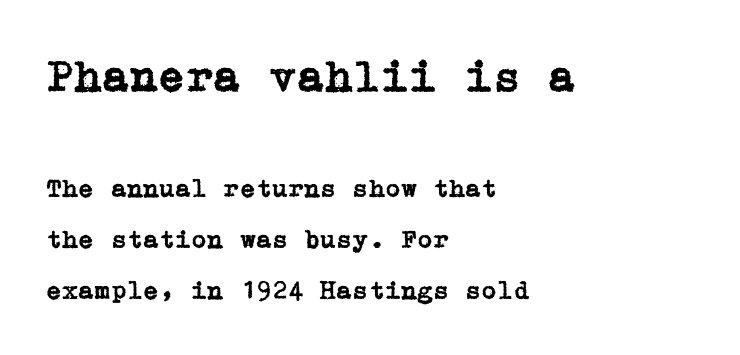
{"serif": "yes", "italic": "no", "width": "normal", "stroke_contrast": "low", "x_height": "medium", "underline": "no", "align": "left", "line_spacing": "loose", "line_spacing_ratio": 1.96, "letter_spacing": "normal", "letter_spacing_em": 0.0, "larger_block": "first", "size_ratio": 1.73, "glyph_px": 45}
